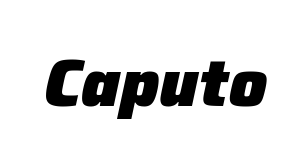
Q: Is the text bold? A: Yes.
Q: Is the text italic (slanted)? A: Yes, it leans right by about 12 degrees.
Q: Is the text underlined? A: No.
Q: Is the spacing between letters normal or unusually wide? A: Normal.
Q: Width (condensed, normal, or wide)? A: Normal.
Q: Stroke contrast? A: Low.
Q: x-height? A: Medium.
Q: Monospaced? A: No.
